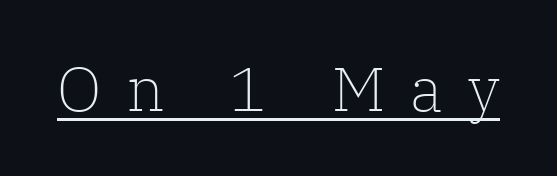
{"serif": "yes", "italic": "no", "bold": "no", "weight": "light", "width": "normal", "stroke_contrast": "low", "x_height": "medium", "monospaced": "no", "underline": "yes", "letter_spacing": "wide", "letter_spacing_em": 0.41, "glyph_px": 62}
